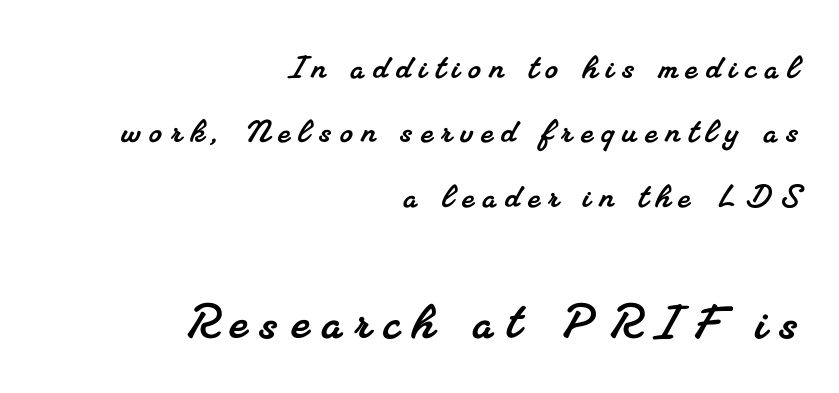
{"serif": "yes", "width": "normal", "stroke_contrast": "medium", "x_height": "small", "monospaced": "no", "underline": "no", "align": "right", "line_spacing": "normal", "line_spacing_ratio": 1.61, "letter_spacing": "wide", "letter_spacing_em": 0.22, "larger_block": "second", "size_ratio": 1.5, "glyph_px": 60}
